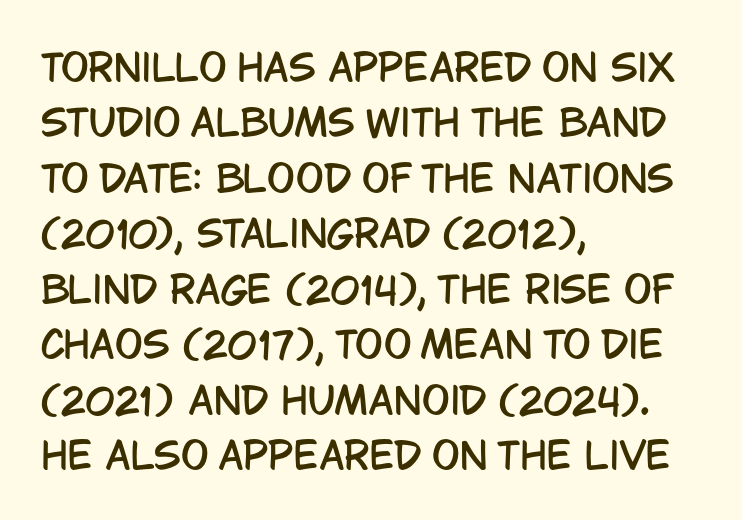
The image shows 37 px condensed sans-serif type, upright; set left-aligned, normal line spacing (1.5x), normal letter spacing, not underlined; low stroke contrast and a large x-height.
